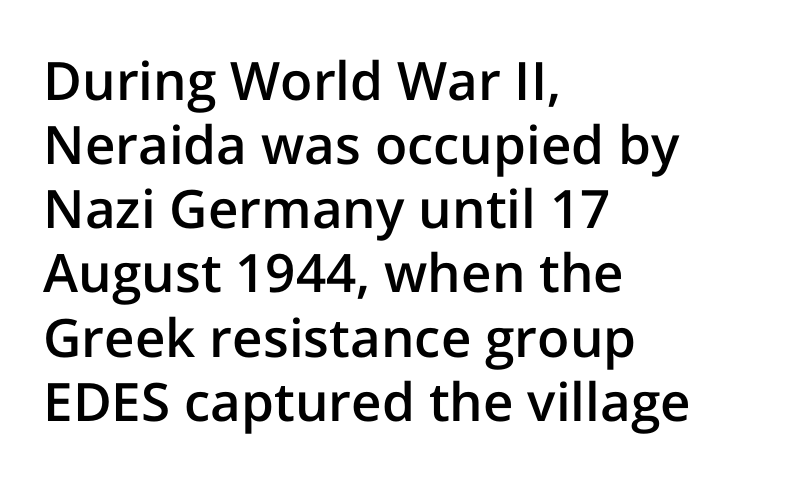
{"serif": "no", "italic": "no", "bold": "semi", "weight": "semibold", "width": "normal", "stroke_contrast": "low", "x_height": "medium", "monospaced": "no", "underline": "no", "align": "left", "line_spacing_ratio": 1.21, "letter_spacing": "normal", "letter_spacing_em": 0.0, "glyph_px": 53}
